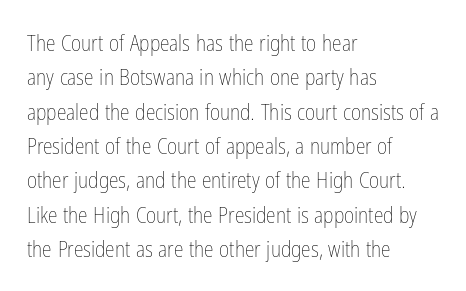
{"italic": "no", "bold": "no", "underline": "no", "align": "left", "line_spacing": "normal", "line_spacing_ratio": 1.56, "letter_spacing": "normal", "letter_spacing_em": 0.0, "glyph_px": 22}
